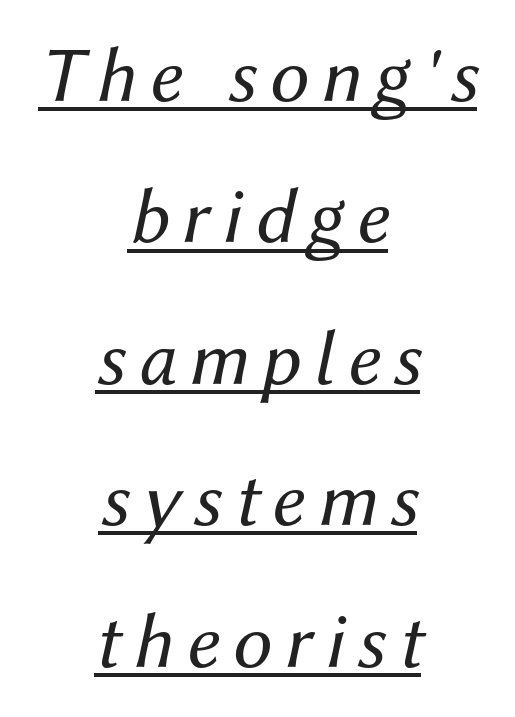
The image shows 79 px regular-weight type, italic (leaning right); set centered, line spacing 1.79x, underlined; medium stroke contrast and a medium x-height.
